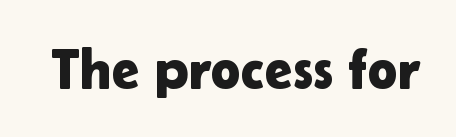
The image shows 57 px sans-serif type, upright; set normal letter spacing, not underlined; low stroke contrast and a medium x-height.
